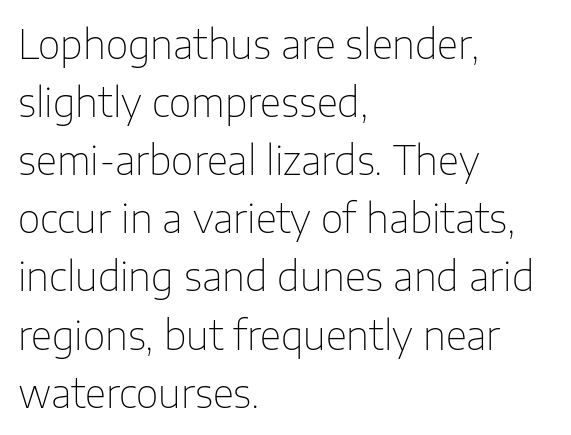
The image shows 39 px thin sans-serif type, upright; set left-aligned, normal line spacing (1.49x), normal letter spacing, not underlined; low stroke contrast and a medium x-height.
